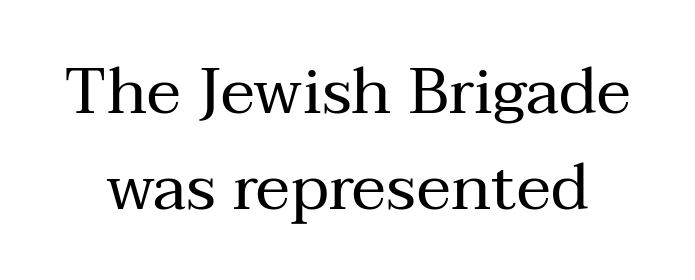
{"serif": "yes", "italic": "no", "bold": "no", "weight": "regular", "width": "normal", "stroke_contrast": "medium", "x_height": "medium", "monospaced": "no", "underline": "no", "line_spacing": "normal", "line_spacing_ratio": 1.47, "letter_spacing": "normal", "letter_spacing_em": 0.0, "glyph_px": 65}
